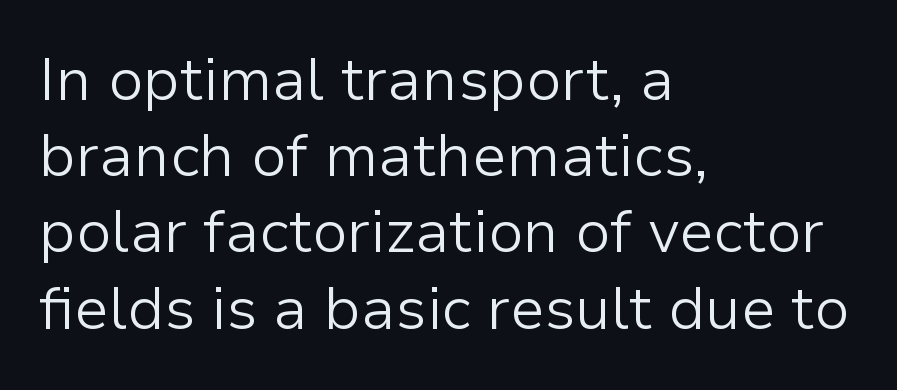
{"serif": "no", "italic": "no", "bold": "no", "weight": "light", "width": "normal", "stroke_contrast": "low", "x_height": "medium", "monospaced": "no", "underline": "no", "align": "left", "line_spacing": "normal", "line_spacing_ratio": 1.27, "letter_spacing": "normal", "letter_spacing_em": 0.0, "glyph_px": 60}
